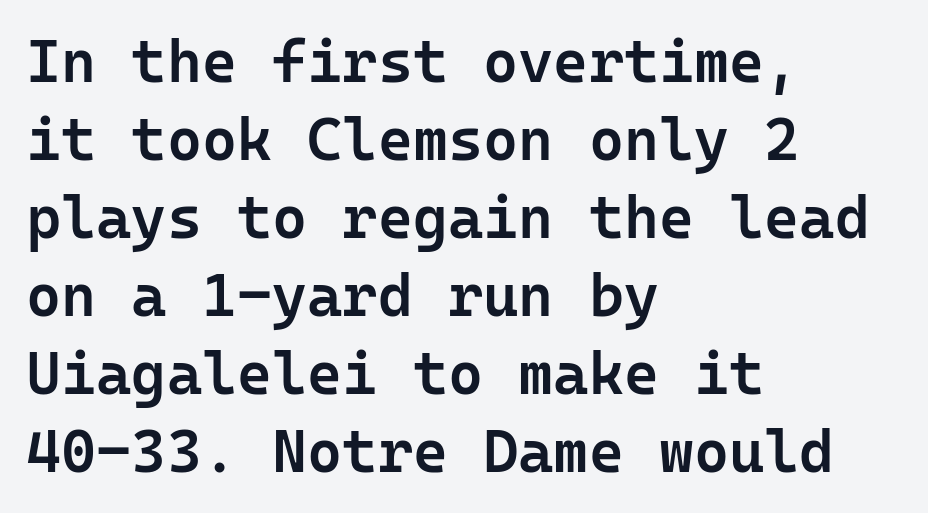
The space directly below the letters is spotless. Style check: upright. Honestly, the row spacing looks completely unremarkable. Look at the stroke-to-counter ratio: somewhat heavy, a semibold. You could count columns in this text — the font is strictly monospaced.
